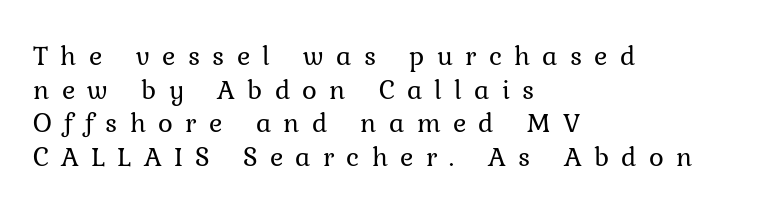
Q: Is the text bold? A: No.
Q: Is the text italic (slanted)? A: No, it is upright.
Q: Is the text underlined? A: No.
Q: How is the paragraph aligned? A: Left-aligned.
Q: Is the spacing between letters normal or unusually wide? A: Unusually wide.
Q: Width (condensed, normal, or wide)? A: Normal.
Q: Stroke contrast? A: Low.
Q: x-height? A: Medium.
Q: Monospaced? A: No.
